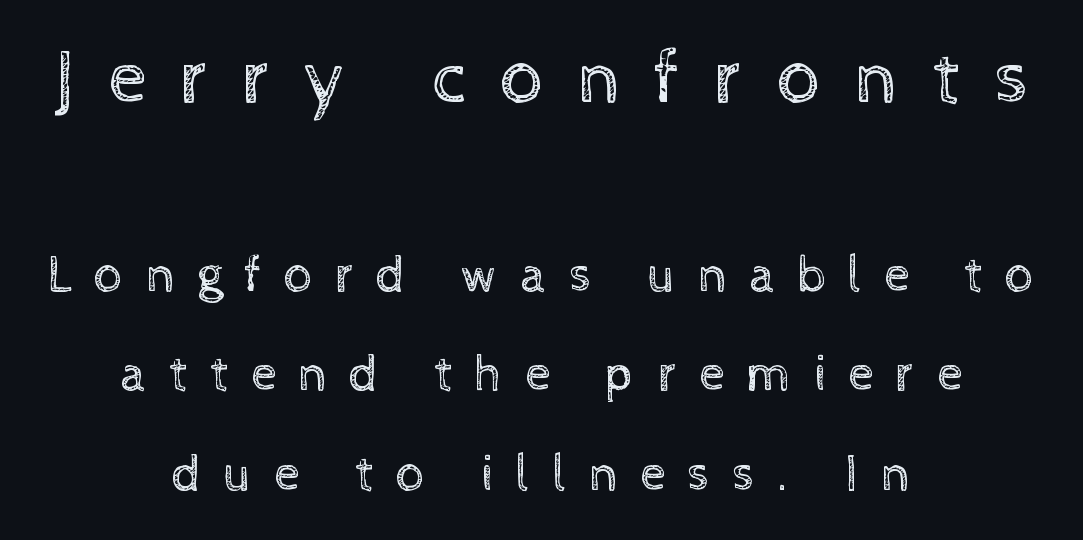
A typesetter would call this leading open, well beyond the default. The passage shown has open, widely tracked lettering throughout. Caption: multi-line text, centered on the measure. Which of the two is more prominent by size? The first, at the top.
